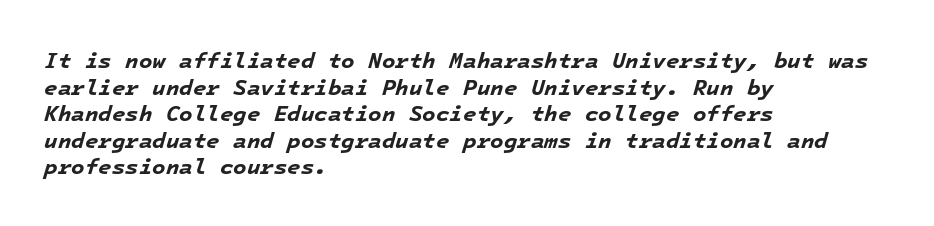
{"italic": "yes", "lean": "right", "slant_degrees": 16, "bold": "yes", "underline": "no", "align": "left", "line_spacing_ratio": 1.21, "letter_spacing": "normal", "letter_spacing_em": 0.0, "glyph_px": 22}
